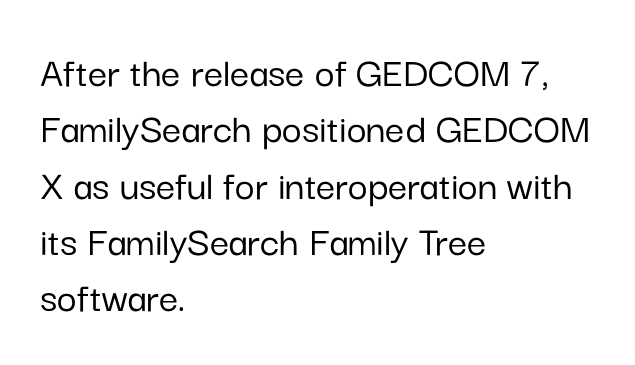
The image shows 43 px sans-serif type, upright; set left-aligned, normal line spacing (1.31x), normal letter spacing, not underlined; low stroke contrast and a medium x-height.
